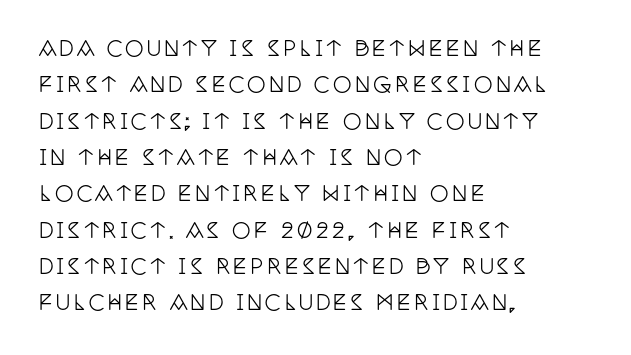
The image shows 21 px text type, upright; set left-aligned, line spacing 1.73x, not underlined.
